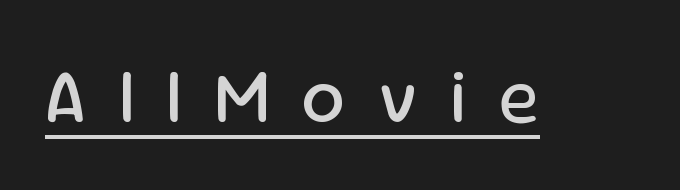
In terms of letterform style, serifs are entirely absent. The letters advance in unequal steps, a hallmark of proportional type. Every word sits above its own underline. The strokes are not fattened; the text isn't bold. Do the letters lean? They stand straight. The type is letterspaced generously, with wide tracking.
